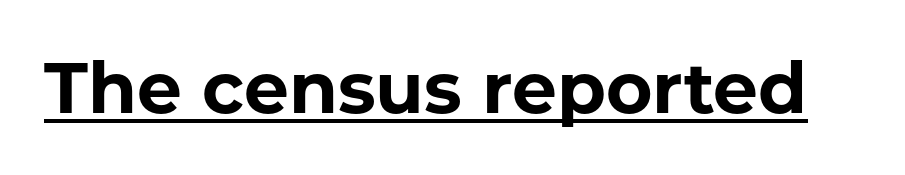
Students, observe the line beneath the letters — that is underlining. Strong, thick strokes mark this as bold type. Each letter keeps its own natural width here, so spacing adapts to shape. Does the lettering tilt? It doesn't — this is upright. Check where the strokes stop: nothing finishes them off — pure sans.
